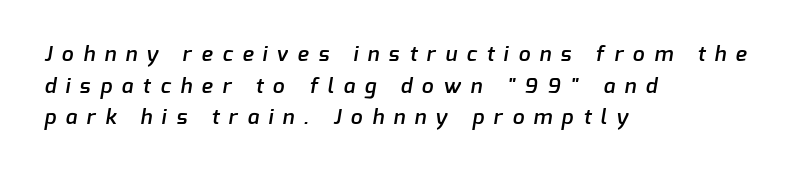
{"bold": "semi", "underline": "no", "align": "left", "line_spacing": "normal", "line_spacing_ratio": 1.51, "letter_spacing": "wide", "letter_spacing_em": 0.46, "glyph_px": 21}
